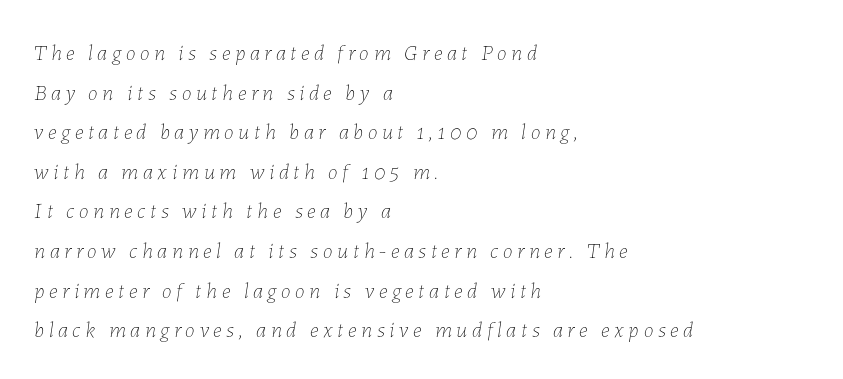
{"italic": "yes", "lean": "right", "slant_degrees": 7, "bold": "no", "underline": "no", "align": "left", "line_spacing_ratio": 1.8, "letter_spacing": "wide", "letter_spacing_em": 0.21, "glyph_px": 22}
